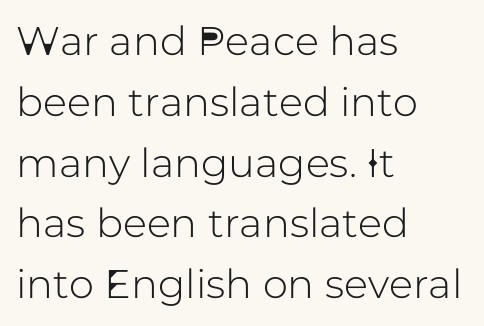
This sample uses plain, unmodified letter spacing. Stroke terminals: plain, sans-serif. Whoever set this chose a conventional vertical rhythm. In terms of posture, this sample is upright.
